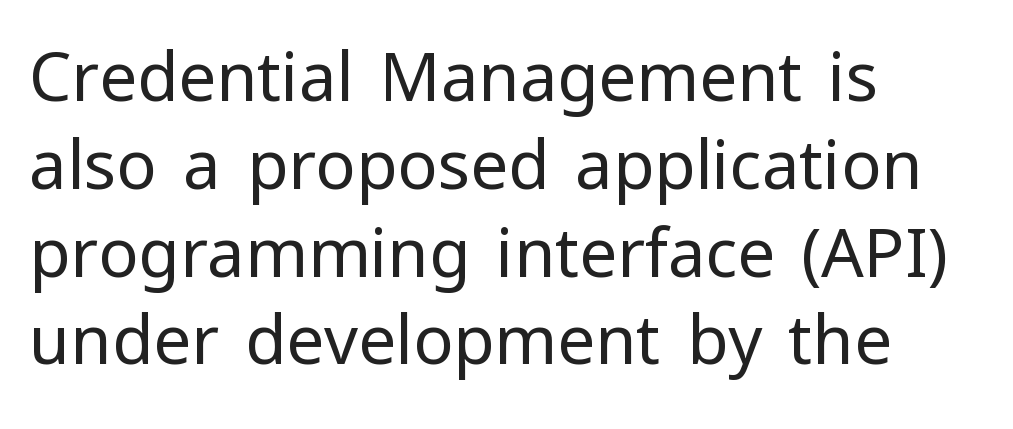
{"serif": "no", "italic": "no", "bold": "no", "weight": "regular", "width": "normal", "stroke_contrast": "low", "x_height": "medium", "monospaced": "no", "underline": "no", "align": "left", "line_spacing": "normal", "line_spacing_ratio": 1.31, "letter_spacing": "normal", "letter_spacing_em": 0.0, "glyph_px": 67}
